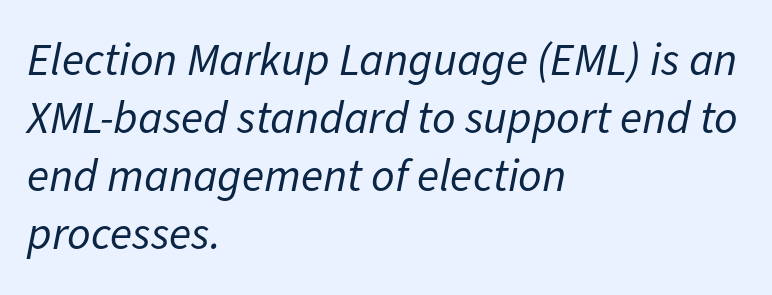
Q: Is the text bold? A: No.
Q: Is the text italic (slanted)? A: Yes, it leans right by about 11 degrees.
Q: Is the text underlined? A: No.
Q: How is the paragraph aligned? A: Left-aligned.
Q: Is the spacing between letters normal or unusually wide? A: Normal.
Q: Is the spacing between lines tight, normal or loose? A: Normal.
Q: Width (condensed, normal, or wide)? A: Normal.
Q: Stroke contrast? A: Low.
Q: x-height? A: Medium.
Q: Monospaced? A: No.
